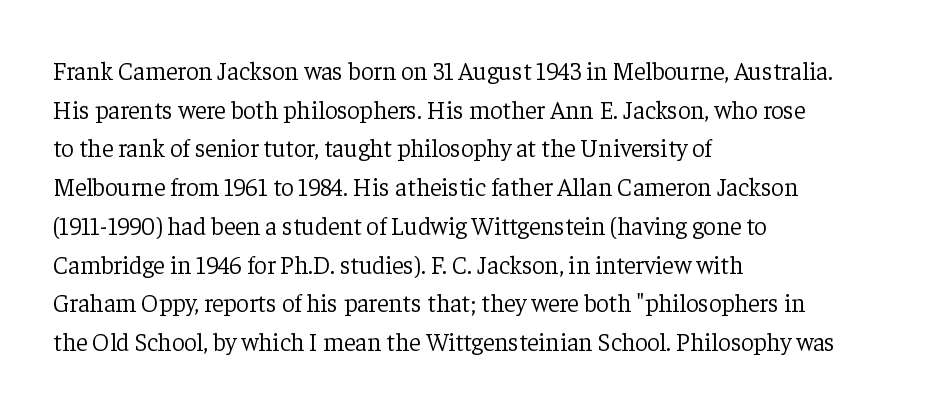
{"italic": "no", "bold": "no", "underline": "no", "align": "left", "line_spacing": "normal", "line_spacing_ratio": 1.55, "letter_spacing": "normal", "letter_spacing_em": 0.0, "glyph_px": 25}
